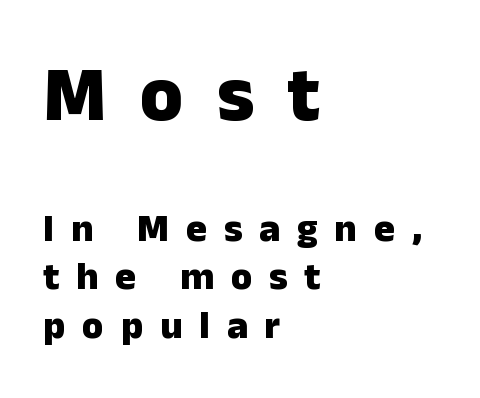
{"serif": "no", "italic": "no", "bold": "yes", "weight": "heavy", "width": "normal", "stroke_contrast": "low", "x_height": "medium", "monospaced": "no", "underline": "no", "align": "left", "line_spacing_ratio": 1.24, "letter_spacing": "wide", "letter_spacing_em": 0.43, "larger_block": "first", "size_ratio": 2.0, "glyph_px": 78}
